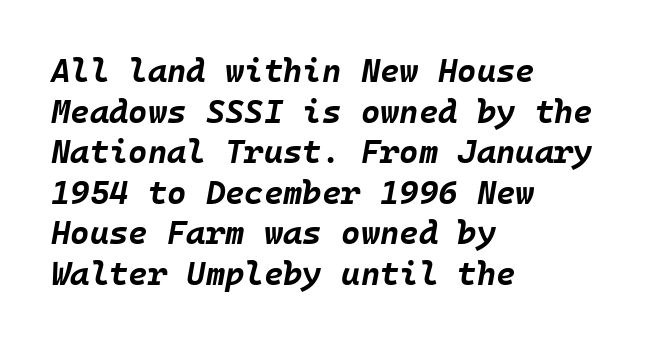
The image shows 33 px bold type, italic (leaning right); set left-aligned, line spacing 1.23x, normal letter spacing, not underlined; low stroke contrast and a large x-height.
